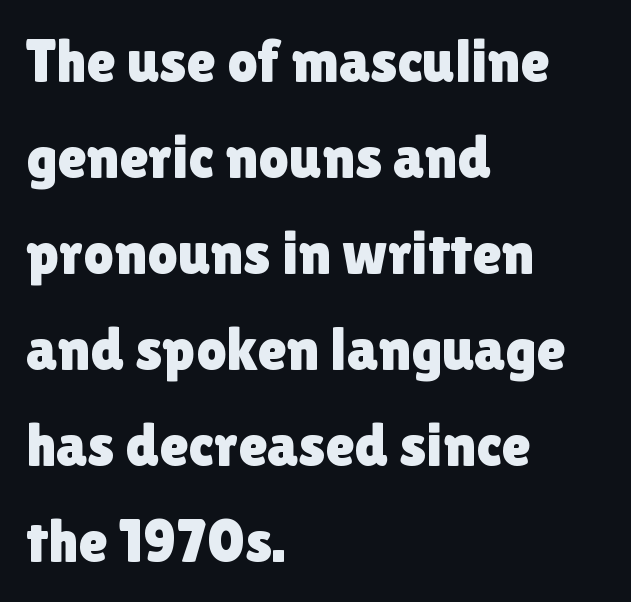
{"serif": "no", "italic": "no", "width": "normal", "stroke_contrast": "low", "x_height": "medium", "monospaced": "no", "underline": "no", "align": "left", "line_spacing": "normal", "line_spacing_ratio": 1.6, "letter_spacing": "normal", "letter_spacing_em": 0.0, "glyph_px": 60}
